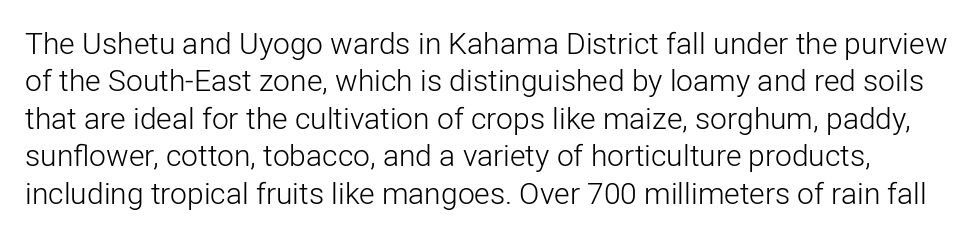
Q: Is the text bold? A: No.
Q: Is the text italic (slanted)? A: No, it is upright.
Q: Is the typeface a serif or a sans-serif typeface? A: Sans-serif.
Q: Is the text underlined? A: No.
Q: Is the spacing between letters normal or unusually wide? A: Normal.
Q: Is the spacing between lines tight, normal or loose? A: Normal.
Q: Width (condensed, normal, or wide)? A: Normal.
Q: Stroke contrast? A: Low.
Q: x-height? A: Medium.
Q: Monospaced? A: No.
